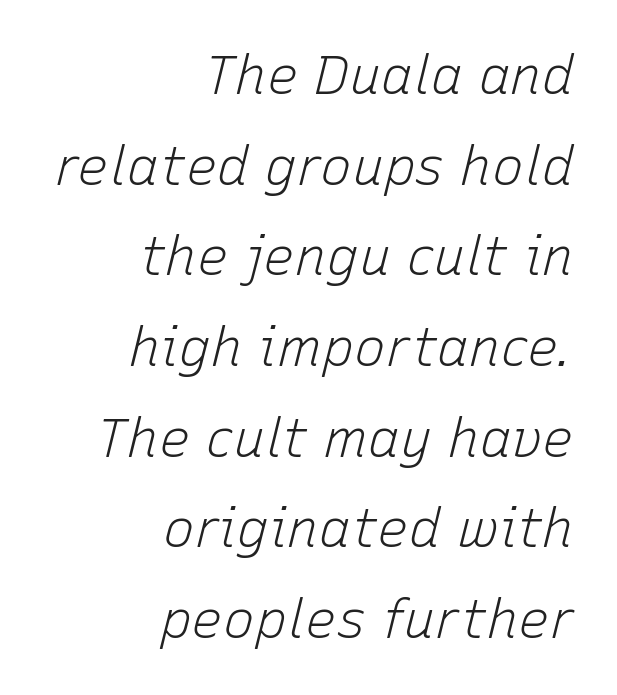
Nobody touched the tracking dial on this one. This rendering features lettering with no underline. Yep, that's italic — everything's leaning. Heaviness? Minimal to ordinary, like unemphasized prose. Character widths vary here, with narrow letters taking less room than wide ones. Notice how the passage keeps a crisp vertical edge on the right only.
